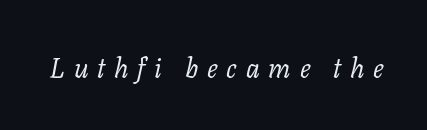
{"italic": "yes", "lean": "right", "slant_degrees": 11, "bold": "no", "underline": "no", "letter_spacing": "wide", "letter_spacing_em": 0.33, "glyph_px": 27}
